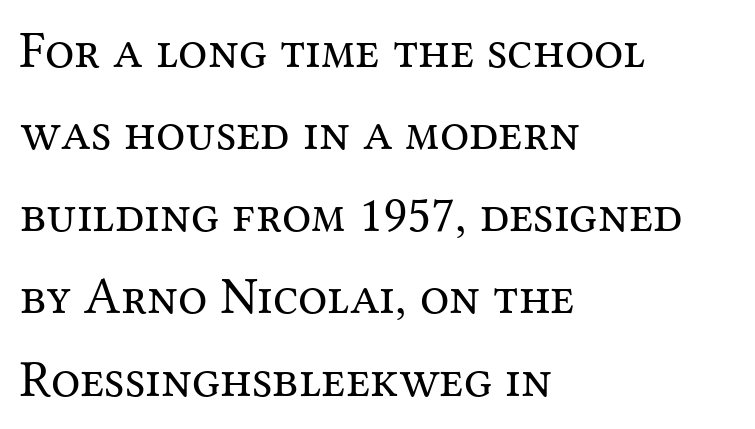
The image shows 52 px regular-weight serif type, upright; set left-aligned, normal line spacing (1.58x), normal letter spacing, not underlined; medium stroke contrast and a medium x-height.
